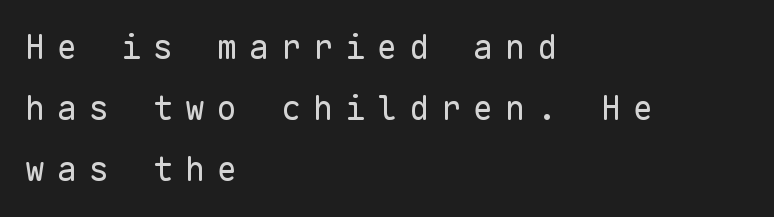
The image shows 33 px regular-weight sans-serif type, upright, monospaced; set left-aligned, line spacing 1.85x, unusually wide letter spacing (+0.37 em), not underlined; low stroke contrast and a medium x-height.
